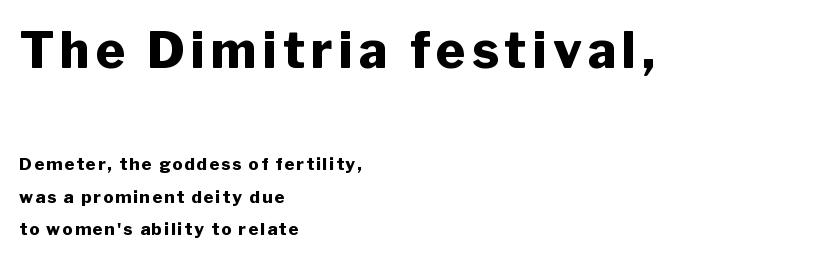
{"serif": "no", "italic": "no", "bold": "yes", "weight": "heavy", "width": "normal", "stroke_contrast": "low", "x_height": "medium", "monospaced": "no", "underline": "no", "align": "left", "line_spacing_ratio": 1.89, "larger_block": "first", "size_ratio": 2.94, "glyph_px": 50}
